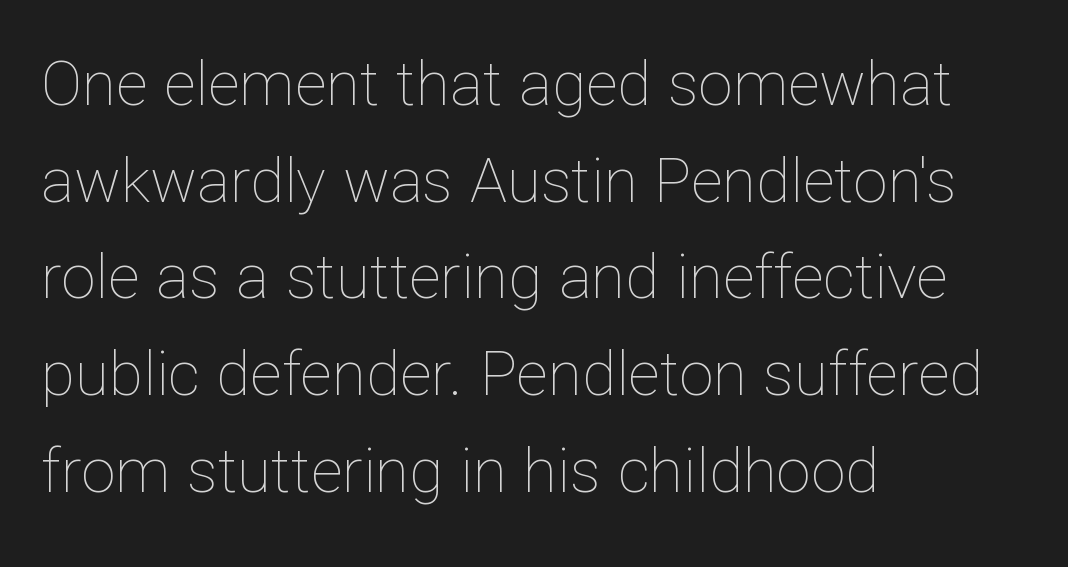
The image shows 62 px thin type, upright; set left-aligned, normal line spacing (1.56x), normal letter spacing, not underlined; low stroke contrast and a medium x-height.
